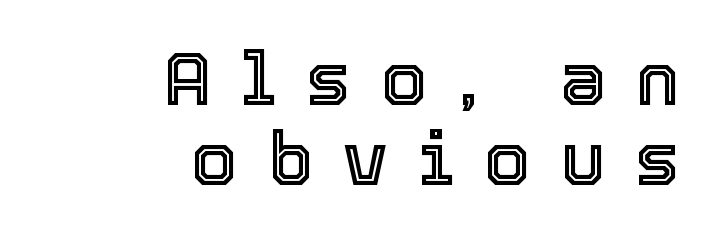
Q: Is the text italic (slanted)? A: No, it is upright.
Q: Is the text underlined? A: No.
Q: How is the paragraph aligned? A: Right-aligned.
Q: Is the spacing between letters normal or unusually wide? A: Unusually wide.
Q: Is the spacing between lines tight, normal or loose? A: Tight.
Q: Width (condensed, normal, or wide)? A: Normal.
Q: x-height? A: Medium.
Q: Monospaced? A: No.
